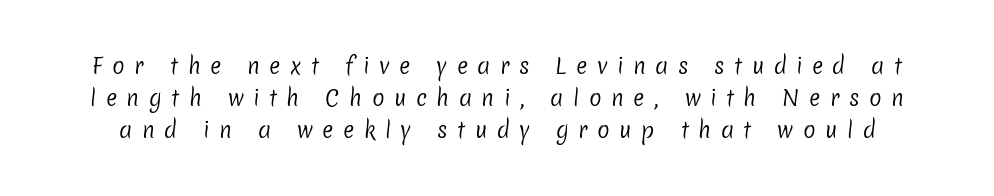
Q: Is the text bold? A: No.
Q: Is the text underlined? A: No.
Q: Is the spacing between letters normal or unusually wide? A: Unusually wide.
Q: Is the spacing between lines tight, normal or loose? A: Normal.
